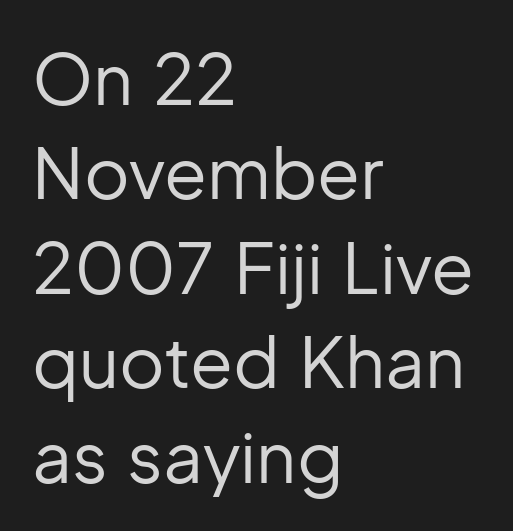
This rendering employs a face without finishing strokes, i.e., a sans-serif. The rag falls on the right side of this text block. Proportional: the letters do not fall into vertical columns. The vertical gap from one line to the next is medium. Heaviness? Minimal to ordinary, like unemphasized prose. The strip under each line holds only bare page.
